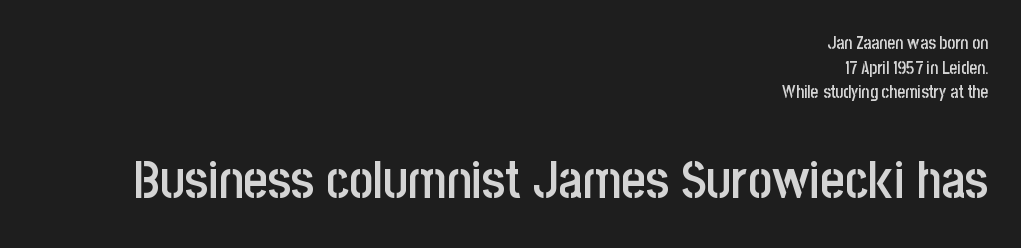
Between one letter and the next there's only the usual sliver of space. The face used here is a sans, in the tradition of grotesques and geometrics. The passage shown begins with its smaller block and ends with its larger one. A typesetter would mark this as roman, not italic. Line ends are locked; line starts wander.
